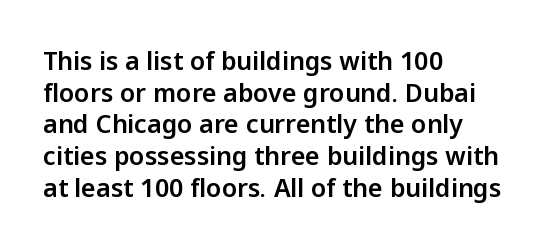
Q: Is the text italic (slanted)? A: No, it is upright.
Q: Is the text underlined? A: No.
Q: How is the paragraph aligned? A: Left-aligned.
Q: Is the spacing between letters normal or unusually wide? A: Normal.
Q: Is the spacing between lines tight, normal or loose? A: Normal.
